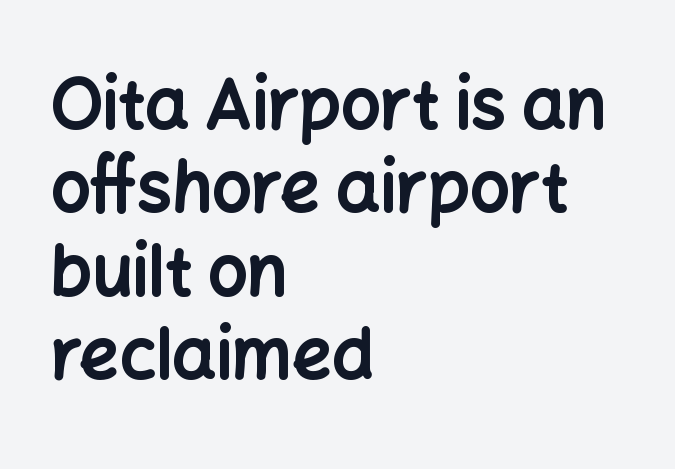
Q: Is the text bold? A: Yes.
Q: Is the text italic (slanted)? A: No, it is upright.
Q: Is the typeface a serif or a sans-serif typeface? A: Sans-serif.
Q: Is the text underlined? A: No.
Q: How is the paragraph aligned? A: Left-aligned.
Q: Is the spacing between letters normal or unusually wide? A: Normal.
Q: Width (condensed, normal, or wide)? A: Normal.
Q: Stroke contrast? A: Low.
Q: x-height? A: Medium.
Q: Monospaced? A: No.
